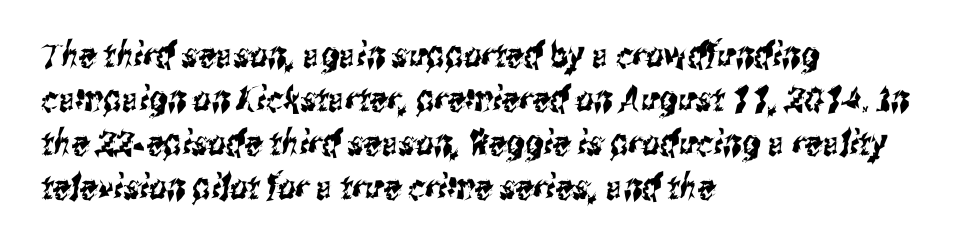
{"serif": "no", "width": "condensed", "stroke_contrast": "medium", "x_height": "medium", "monospaced": "no", "underline": "no", "align": "left", "line_spacing": "normal", "line_spacing_ratio": 1.26, "letter_spacing": "normal", "letter_spacing_em": 0.0, "glyph_px": 35}
